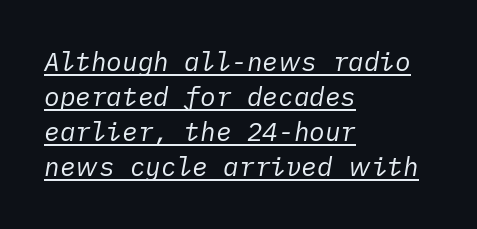
Q: Is the text bold? A: No.
Q: Is the text italic (slanted)? A: Yes, it leans right by about 10 degrees.
Q: Is the text underlined? A: Yes.
Q: How is the paragraph aligned? A: Left-aligned.
Q: Is the spacing between letters normal or unusually wide? A: Normal.
Q: Is the spacing between lines tight, normal or loose? A: Normal.
